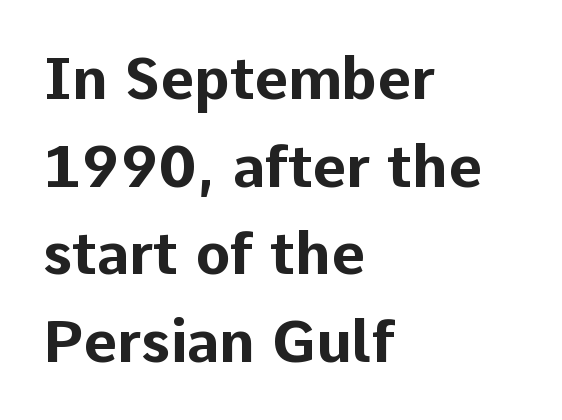
Vertical spacing — default. These lines are rendered in a variable-pitch font. Horizontal alignment here is leftward, the default for most running prose. The specimen omits any rule beneath the text block's lines. Pretty heavy lettering here — definitely bold.
